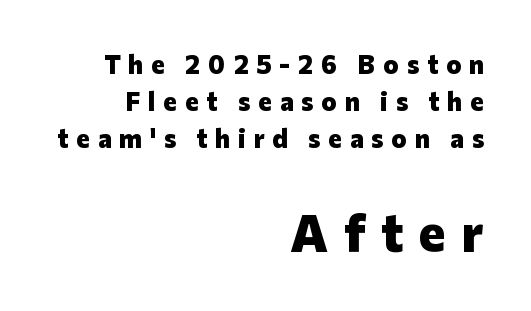
{"serif": "no", "italic": "no", "bold": "yes", "weight": "heavy", "width": "normal", "stroke_contrast": "low", "x_height": "medium", "monospaced": "no", "underline": "no", "align": "right", "line_spacing": "normal", "line_spacing_ratio": 1.42, "letter_spacing": "wide", "letter_spacing_em": 0.3, "larger_block": "second", "size_ratio": 2.0, "glyph_px": 52}
